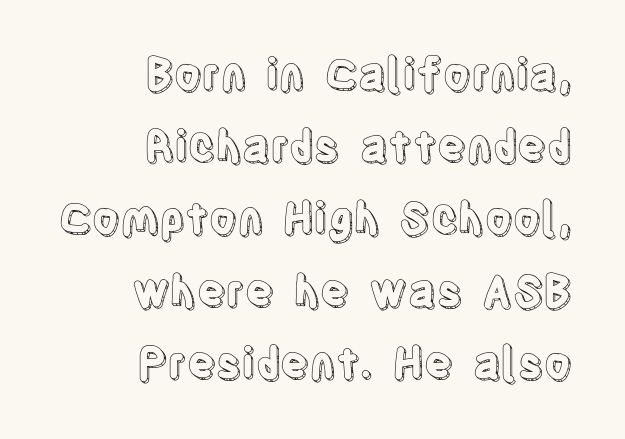
Q: Is the text italic (slanted)? A: No, it is upright.
Q: Is the text underlined? A: No.
Q: How is the paragraph aligned? A: Right-aligned.
Q: Is the spacing between letters normal or unusually wide? A: Normal.
Q: Is the spacing between lines tight, normal or loose? A: Normal.
Q: Width (condensed, normal, or wide)? A: Condensed.
Q: x-height? A: Large.
Q: Monospaced? A: No.
